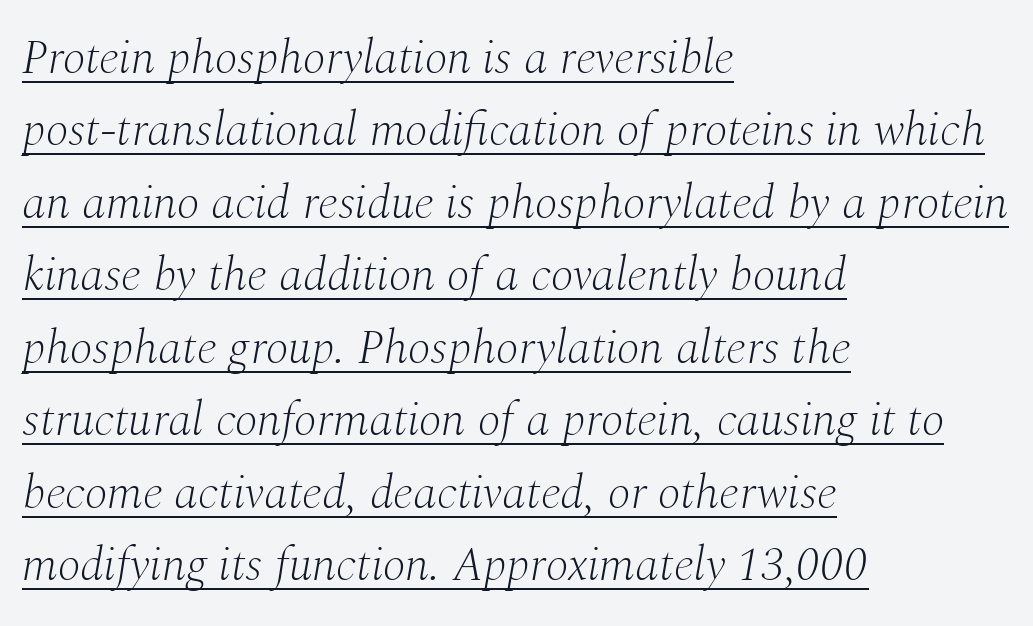
Compared with ordinary roman type, these characters are visibly tilted. These lines keep a tight, regular rhythm from letter to letter. A rule runs beneath these lines of type. Do the characters align in a grid? No, the font is proportional.
